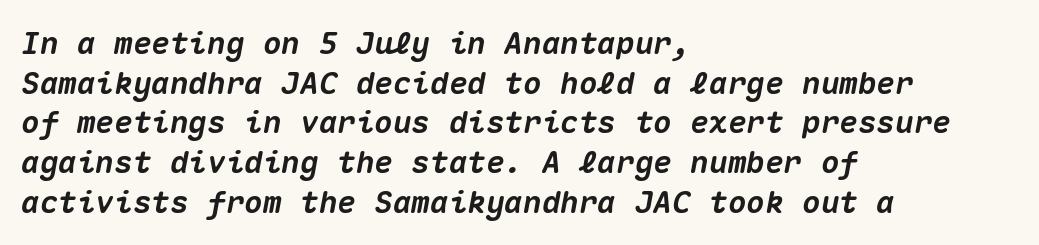
The image shows 31 px heavy type, italic (leaning right), monospaced; set left-aligned, normal line spacing (1.28x), normal letter spacing, not underlined; medium stroke contrast and a medium x-height.
